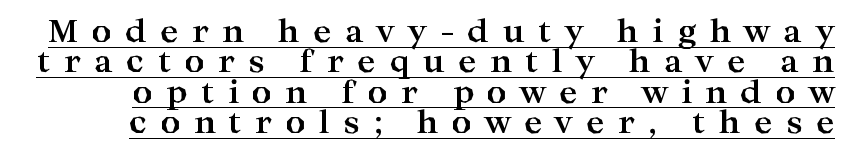
When letters stand straight like this, we call the style roman or upright. I'd describe the lettering as bold — thick and assertive. Is this a fixed-width face? No — the glyphs have proportional, varying widths. Students, observe: this is what under-led, compact text looks like. Here the glyphs are tracked loosely, breaking word shapes into spaced letters.
